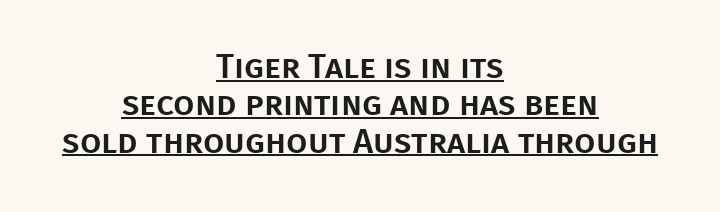
Q: Is the text italic (slanted)? A: No, it is upright.
Q: Is the typeface a serif or a sans-serif typeface? A: Sans-serif.
Q: Is the text underlined? A: Yes.
Q: How is the paragraph aligned? A: Centered.
Q: Is the spacing between letters normal or unusually wide? A: Normal.
Q: Is the spacing between lines tight, normal or loose? A: Tight.
Q: Width (condensed, normal, or wide)? A: Normal.
Q: Stroke contrast? A: Low.
Q: x-height? A: Large.
Q: Monospaced? A: No.
